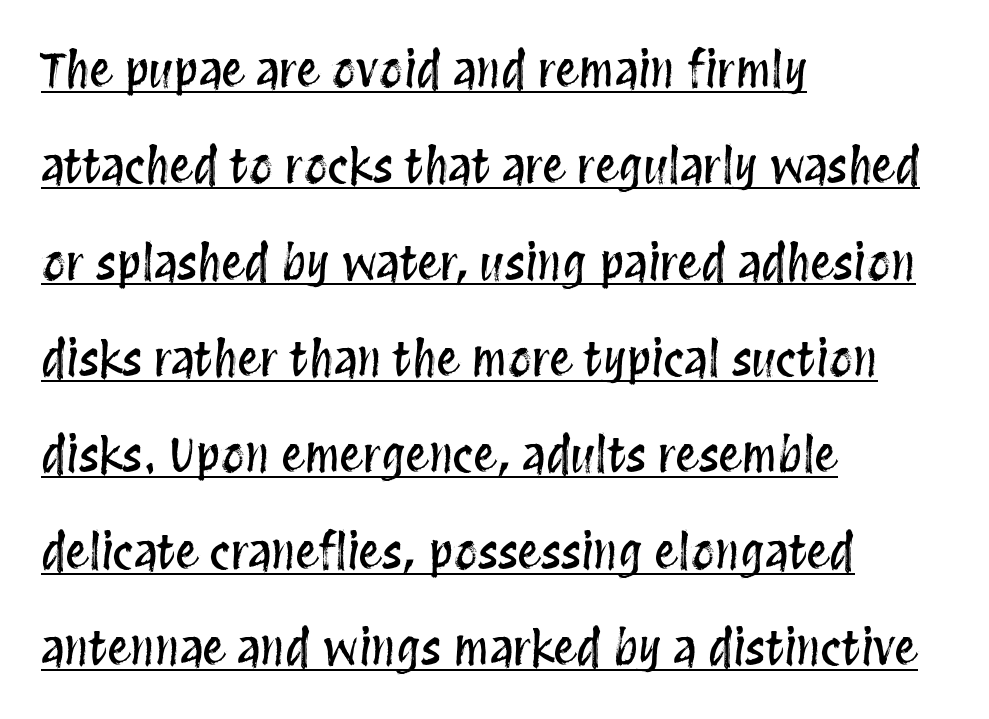
Q: Is the text italic (slanted)? A: No, it is upright.
Q: Is the text underlined? A: Yes.
Q: How is the paragraph aligned? A: Left-aligned.
Q: Is the spacing between letters normal or unusually wide? A: Normal.
Q: Is the spacing between lines tight, normal or loose? A: Loose.
Q: Width (condensed, normal, or wide)? A: Condensed.
Q: Stroke contrast? A: Medium.
Q: x-height? A: Large.
Q: Monospaced? A: No.
